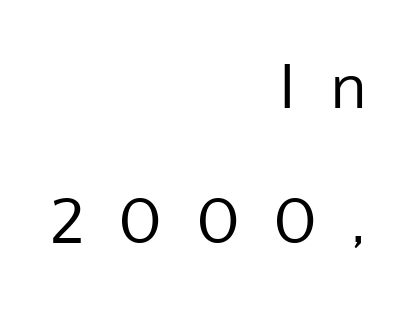
Q: Is the text bold? A: No.
Q: Is the text italic (slanted)? A: No, it is upright.
Q: Is the typeface a serif or a sans-serif typeface? A: Sans-serif.
Q: Is the text underlined? A: No.
Q: How is the paragraph aligned? A: Right-aligned.
Q: Is the spacing between letters normal or unusually wide? A: Unusually wide.
Q: Is the spacing between lines tight, normal or loose? A: Loose.
Q: Width (condensed, normal, or wide)? A: Normal.
Q: Stroke contrast? A: Low.
Q: x-height? A: Medium.
Q: Monospaced? A: No.
